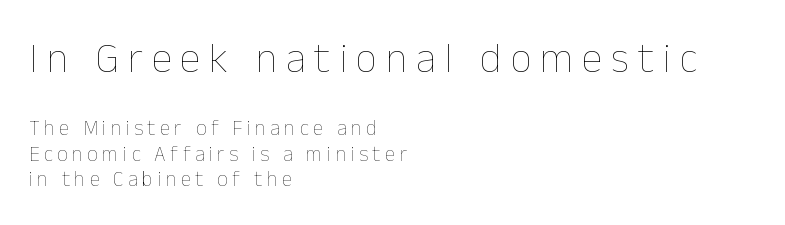
On a weight scale, this lands at 450 or below. The rendering anchors every line to the left-hand side. Tracking here is generous; glyphs stand well apart from one another. Notice how the stems are strictly vertical — no italics here.
